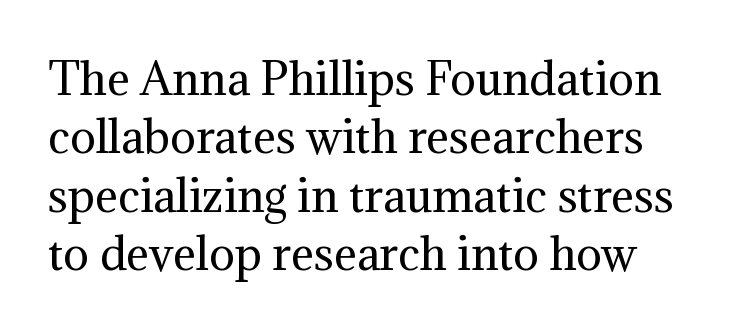
The image shows 43 px regular-weight serif type, upright; set normal line spacing (1.36x), normal letter spacing, not underlined; medium stroke contrast and a medium x-height.
